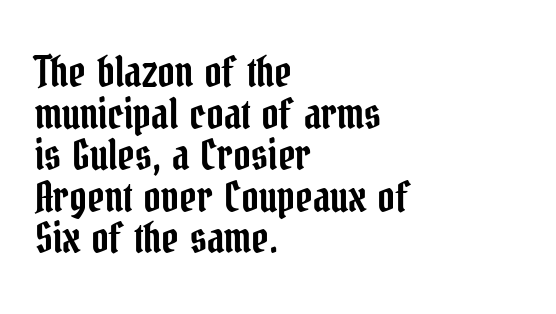
Q: Is the text italic (slanted)? A: No, it is upright.
Q: Is the typeface a serif or a sans-serif typeface? A: Serif.
Q: Is the text underlined? A: No.
Q: How is the paragraph aligned? A: Left-aligned.
Q: Is the spacing between letters normal or unusually wide? A: Normal.
Q: Is the spacing between lines tight, normal or loose? A: Tight.
Q: Width (condensed, normal, or wide)? A: Condensed.
Q: Stroke contrast? A: Low.
Q: x-height? A: Medium.
Q: Monospaced? A: No.
